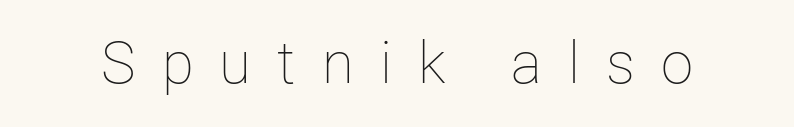
The image shows 58 px thin type, upright; set unusually wide letter spacing (+0.45 em), not underlined; low stroke contrast and a medium x-height.
